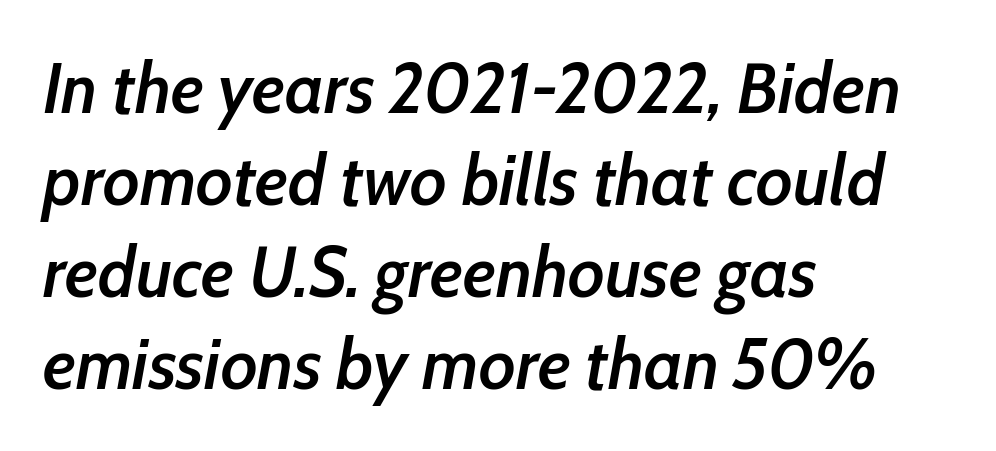
The image shows 72 px semibold, condensed type, italic (leaning right); set left-aligned, normal line spacing (1.28x), normal letter spacing, not underlined; low stroke contrast and a medium x-height.
